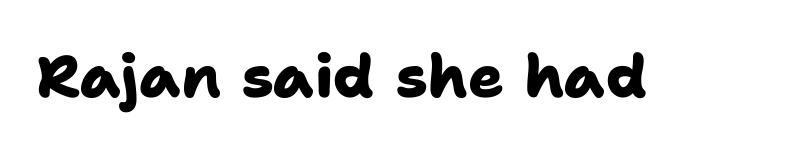
Q: Is the text bold? A: Yes.
Q: Is the typeface a serif or a sans-serif typeface? A: Sans-serif.
Q: Is the text underlined? A: No.
Q: Is the spacing between letters normal or unusually wide? A: Normal.
Q: Width (condensed, normal, or wide)? A: Normal.
Q: Stroke contrast? A: Low.
Q: x-height? A: Medium.
Q: Monospaced? A: No.
